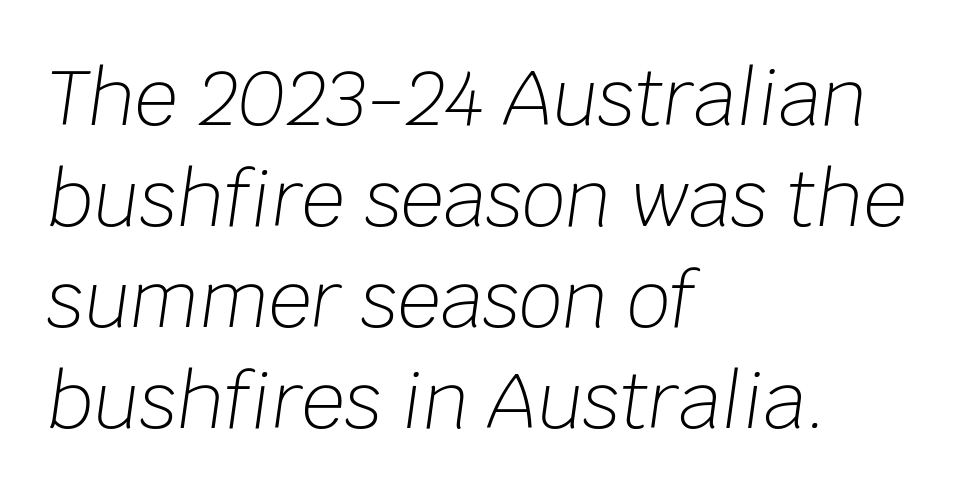
The image shows 76 px light type, italic (leaning right); set left-aligned, normal line spacing (1.33x), normal letter spacing, not underlined; low stroke contrast and a large x-height.
